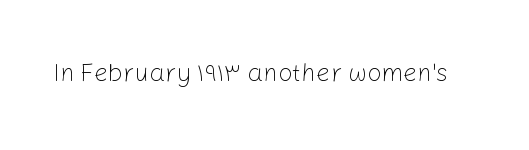
Q: Is the text bold? A: No.
Q: Is the text italic (slanted)? A: No, it is upright.
Q: Is the text underlined? A: No.
Q: Is the spacing between letters normal or unusually wide? A: Normal.
